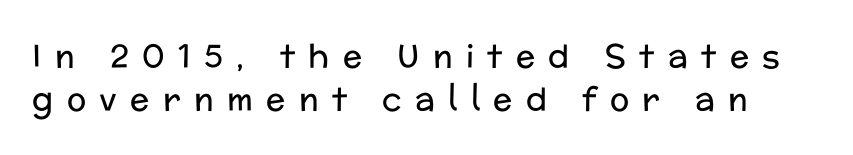
Does the lettering tilt? It doesn't — this is upright. The space beneath each line is pristine and unruled. A typesetter would call this heavily tracked-out type. A sans-serif font was chosen for this passage. Ink coverage per letter is moderate at most. A normal amount of white space separates one row of letters from the next.
